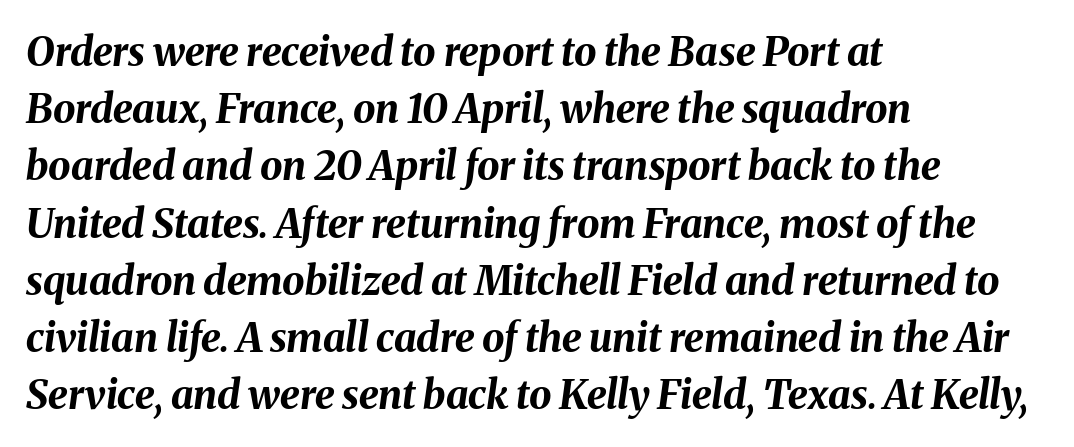
Q: Is the text bold? A: Yes.
Q: Is the text italic (slanted)? A: Yes, it leans right by about 8 degrees.
Q: Is the text underlined? A: No.
Q: How is the paragraph aligned? A: Left-aligned.
Q: Is the spacing between letters normal or unusually wide? A: Normal.
Q: Is the spacing between lines tight, normal or loose? A: Normal.
Q: Width (condensed, normal, or wide)? A: Normal.
Q: Stroke contrast? A: Medium.
Q: x-height? A: Medium.
Q: Monospaced? A: No.
